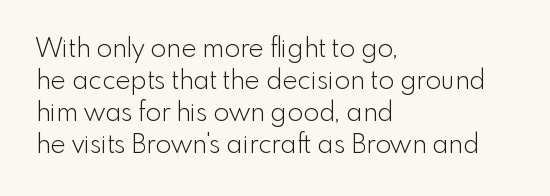
{"italic": "no", "bold": "no", "underline": "no", "align": "left", "line_spacing_ratio": 1.23, "letter_spacing": "normal", "letter_spacing_em": 0.0, "glyph_px": 26}
